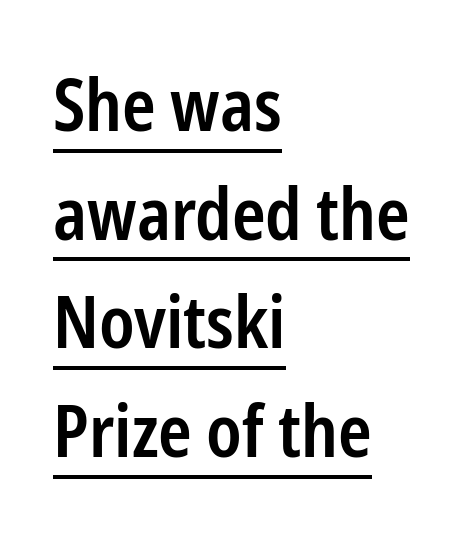
This sample carries an underscore along the baseline area. You could not count columns in this text — the font is proportionally spaced. Caption: semibold face, moderately heavy strokes. Rendered with straight, roman letterforms. If you drew a ruler down the left edge, every line would touch it. The horizontal fit of the characters is conventional and even.
